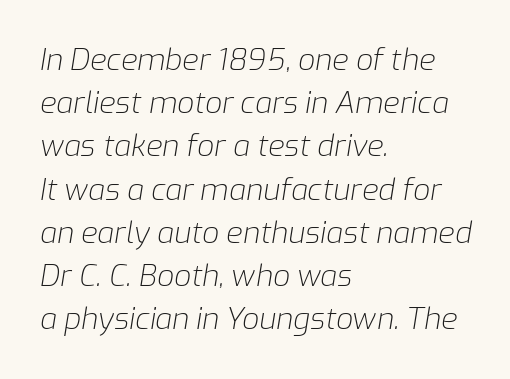
Q: Is the text bold? A: No.
Q: Is the text italic (slanted)? A: Yes, it leans right by about 9 degrees.
Q: Is the text underlined? A: No.
Q: How is the paragraph aligned? A: Left-aligned.
Q: Is the spacing between letters normal or unusually wide? A: Normal.
Q: Is the spacing between lines tight, normal or loose? A: Normal.
Q: Width (condensed, normal, or wide)? A: Normal.
Q: Stroke contrast? A: Low.
Q: x-height? A: Medium.
Q: Monospaced? A: No.
